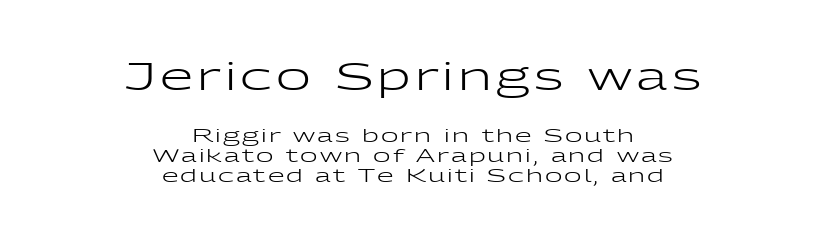
{"serif": "no", "italic": "no", "bold": "no", "weight": "regular", "width": "wide", "stroke_contrast": "low", "x_height": "medium", "monospaced": "no", "underline": "no", "align": "center", "line_spacing": "tight", "line_spacing_ratio": 1.05, "larger_block": "first", "size_ratio": 2.0, "glyph_px": 38}
